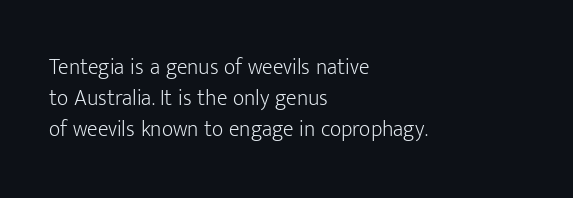
The words here are not underlined. Default kerning and tracking; the words read as compact shapes. The paragraph shown leans on its left margin. Posture: straight, roman, zero tilt. Vertical stems look standard width or narrower in stroke. Vertical spacing — default.
